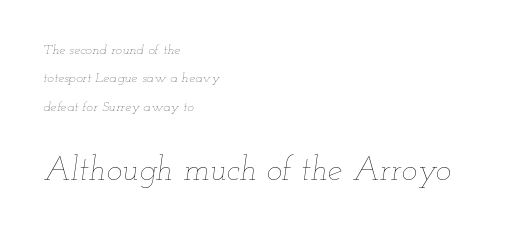
The image shows 33 px thin, wide type, italic (leaning right); set left-aligned, loose line spacing (2.03x), normal letter spacing, not underlined; the second (bottom) block is 2.36x larger; low stroke contrast and a small x-height.
